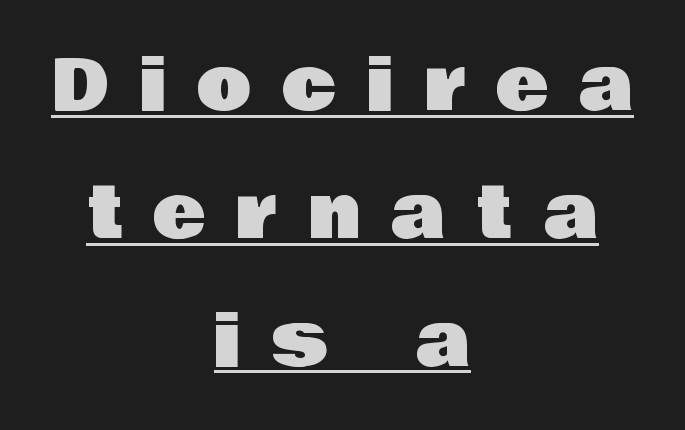
The axis of the letterforms is exactly vertical. Every word sits above its own underline. This sample is center-justified, so both line endings float freely. Someone cranked the tracking dial way up on this one. Font category for this specimen: sans-serif. These lines are rendered in a variable-pitch font.
